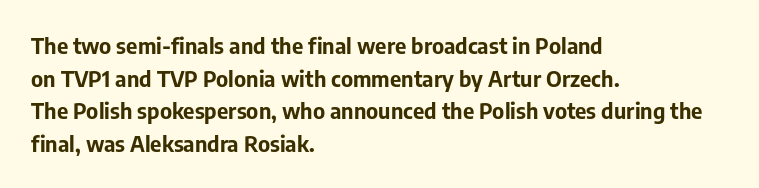
{"italic": "no", "bold": "yes", "underline": "no", "align": "left", "line_spacing": "normal", "line_spacing_ratio": 1.48, "letter_spacing": "normal", "letter_spacing_em": 0.0, "glyph_px": 22}
